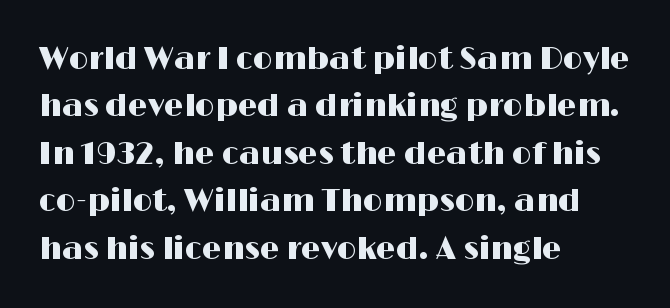
The image shows 31 px wide sans-serif type, upright; set left-aligned, normal line spacing (1.53x), normal letter spacing, not underlined; high stroke contrast and a medium x-height.
